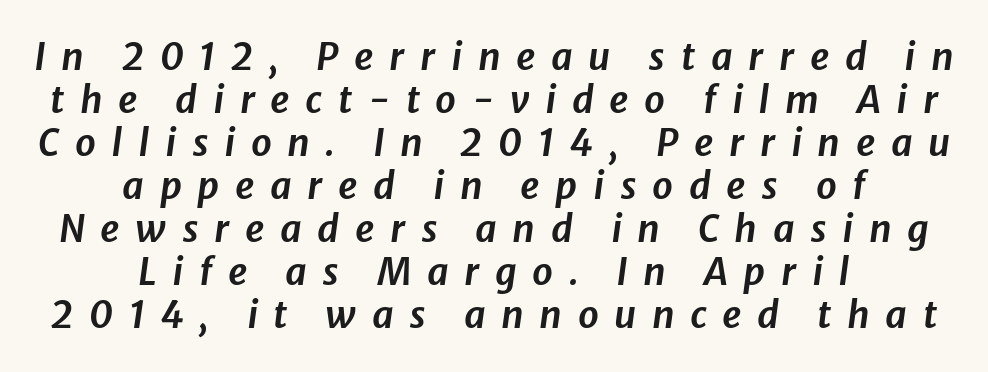
{"italic": "yes", "lean": "right", "slant_degrees": 8, "width": "normal", "stroke_contrast": "low", "x_height": "medium", "monospaced": "no", "underline": "no", "align": "center", "line_spacing_ratio": 1.16, "letter_spacing": "wide", "letter_spacing_em": 0.42, "glyph_px": 37}
